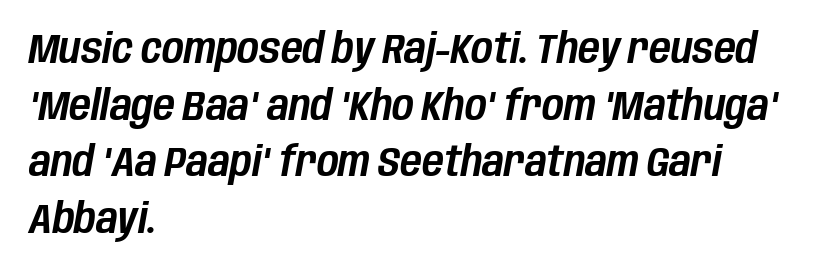
Q: Is the text italic (slanted)? A: Yes, it leans right by about 10 degrees.
Q: Is the text underlined? A: No.
Q: How is the paragraph aligned? A: Left-aligned.
Q: Is the spacing between letters normal or unusually wide? A: Normal.
Q: Is the spacing between lines tight, normal or loose? A: Normal.
Q: Width (condensed, normal, or wide)? A: Condensed.
Q: Stroke contrast? A: Low.
Q: x-height? A: Large.
Q: Monospaced? A: No.
